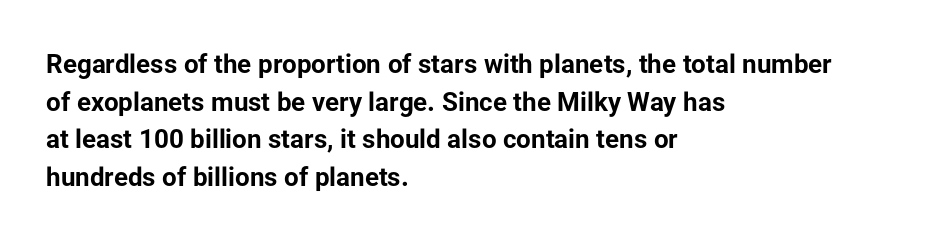
Q: Is the text bold? A: Yes.
Q: Is the text italic (slanted)? A: No, it is upright.
Q: Is the text underlined? A: No.
Q: How is the paragraph aligned? A: Left-aligned.
Q: Is the spacing between letters normal or unusually wide? A: Normal.
Q: Is the spacing between lines tight, normal or loose? A: Normal.
